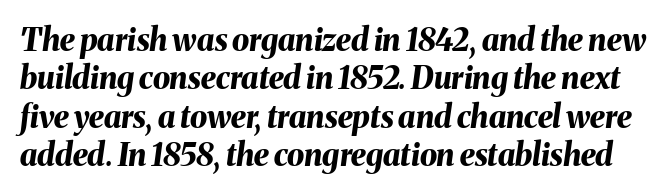
The image shows 31 px bold type, italic (leaning right); set line spacing 1.24x, normal letter spacing, not underlined; medium stroke contrast and a medium x-height.
